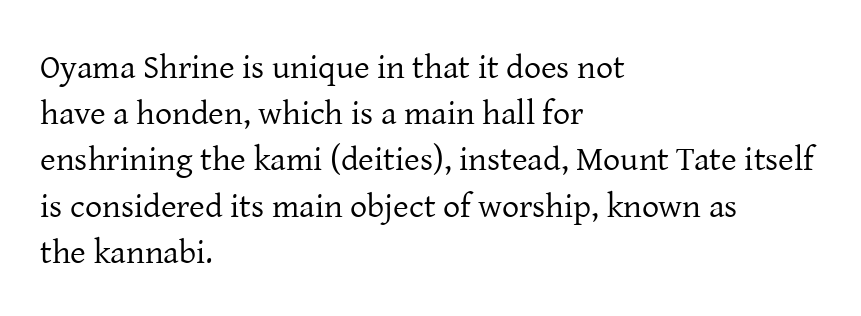
The font's upright variant was chosen for this text. The letters sit at their default tracking, neither squeezed nor spread. Visually the block forms a straight wall on the left and a jagged coastline on the right. Line spacing here is normal. Underline: absent. Type style note: has serifs.
